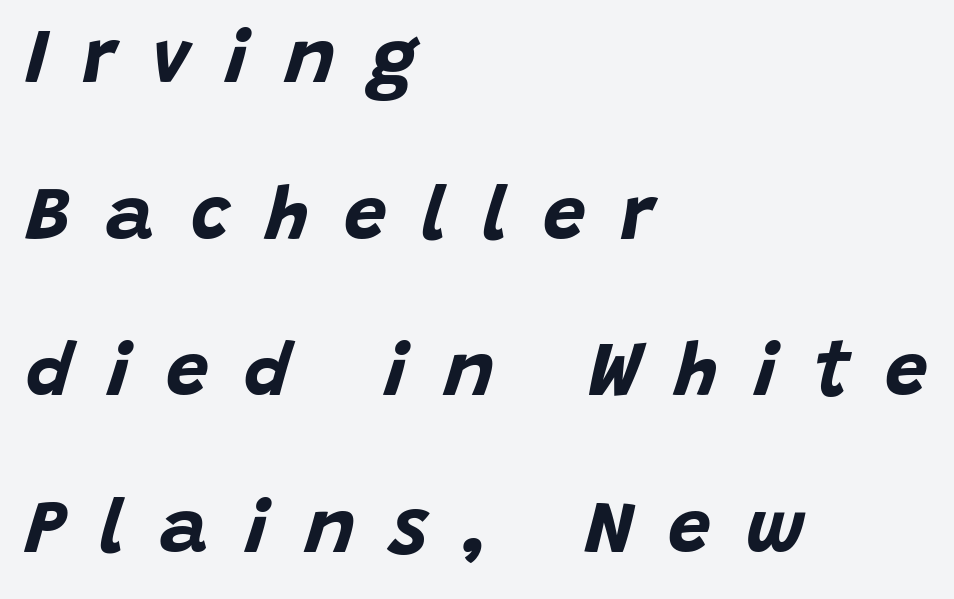
A full-strength bold gives these letters their thick strokes. How are the letters spaced? Widely, with obvious added tracking. The passage shown leans; its letterforms are oblique. The designer dialed line spacing up above the default. This sample is left-justified, so line endings fall wherever the words run out. This sample has the flowing, uneven cadence of proportional lettering.
